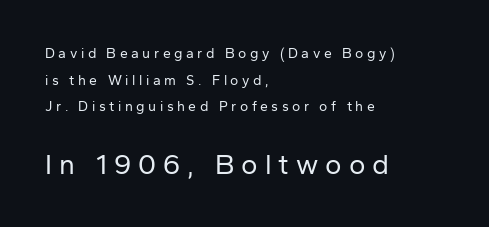
Q: Is the text bold? A: No.
Q: Is the text italic (slanted)? A: No, it is upright.
Q: Is the typeface a serif or a sans-serif typeface? A: Sans-serif.
Q: Is the text underlined? A: No.
Q: How is the paragraph aligned? A: Left-aligned.
Q: Is the spacing between letters normal or unusually wide? A: Unusually wide.
Q: Is the spacing between lines tight, normal or loose? A: Loose.
Q: Which block of text is set in a larger size, the first (top) or the second (bottom)? A: The second (bottom) one.
Q: Width (condensed, normal, or wide)? A: Normal.
Q: Stroke contrast? A: Low.
Q: x-height? A: Medium.
Q: Monospaced? A: No.
